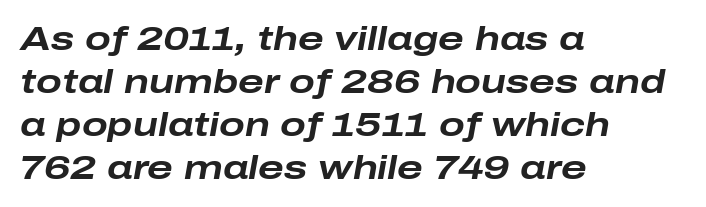
Q: Is the text bold? A: Yes.
Q: Is the text italic (slanted)? A: Yes, it leans right by about 10 degrees.
Q: Is the text underlined? A: No.
Q: How is the paragraph aligned? A: Left-aligned.
Q: Is the spacing between letters normal or unusually wide? A: Normal.
Q: Is the spacing between lines tight, normal or loose? A: Normal.
Q: Width (condensed, normal, or wide)? A: Wide.
Q: Stroke contrast? A: Low.
Q: x-height? A: Medium.
Q: Monospaced? A: No.
